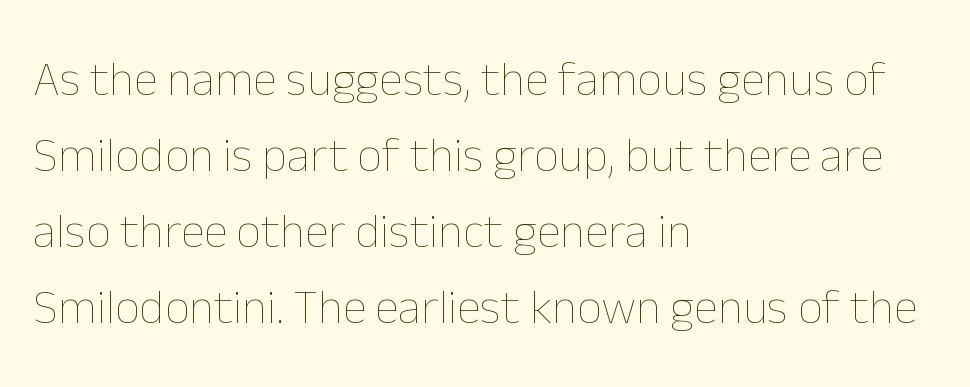
{"italic": "no", "bold": "no", "weight": "thin", "width": "normal", "stroke_contrast": "low", "x_height": "medium", "monospaced": "no", "underline": "no", "align": "left", "line_spacing": "normal", "line_spacing_ratio": 1.55, "letter_spacing": "normal", "letter_spacing_em": 0.0, "glyph_px": 49}
